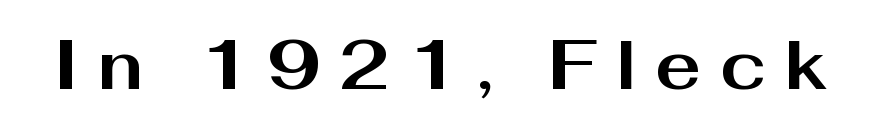
The face used here is rendered with a markedly widened letterfit. The glyphs have the mass of a bold cut. You could not count columns in this text — the font is proportionally spaced. This sample uses an upright cut, with every glyph sitting square on the baseline. Regarding serifs, this sample does without them.
